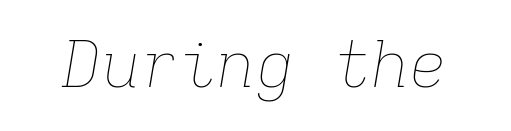
Q: Is the text bold? A: No.
Q: Is the text italic (slanted)? A: Yes, it leans right by about 9 degrees.
Q: Is the text underlined? A: No.
Q: Is the spacing between letters normal or unusually wide? A: Normal.
Q: Width (condensed, normal, or wide)? A: Normal.
Q: Stroke contrast? A: Low.
Q: x-height? A: Medium.
Q: Monospaced? A: Yes.
